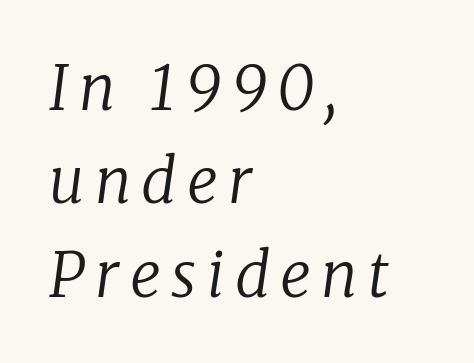
This sample keeps an unexceptional amount of space between lines. The letters carry serifs — small finishing strokes at the ends of their stems. The letters are slanted; this is an italic face. Spacing verdict: proportional, widths tailored to each character.
